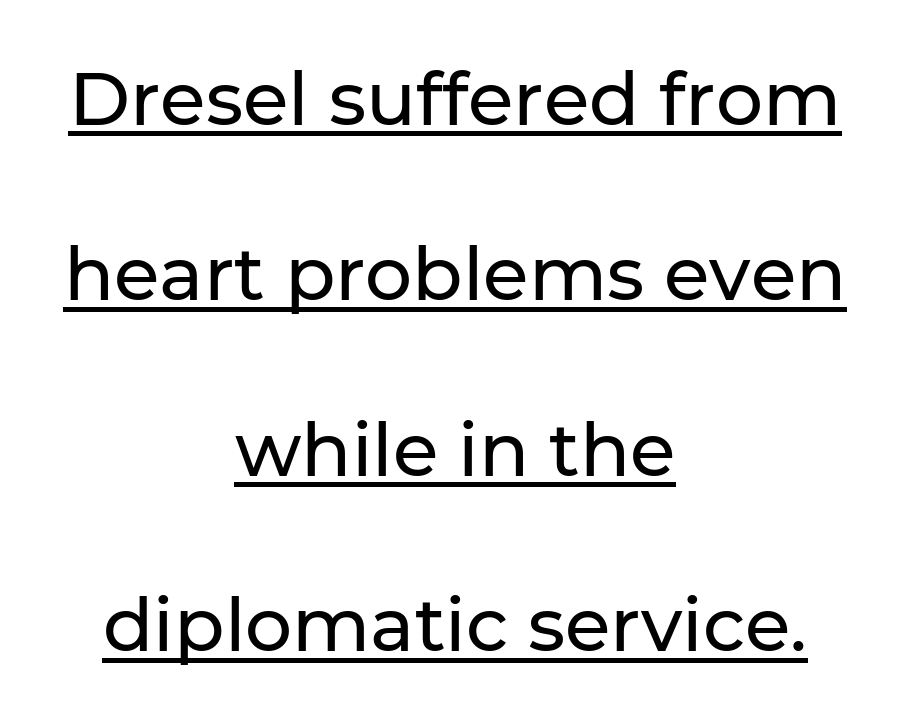
Q: Is the text italic (slanted)? A: No, it is upright.
Q: Is the typeface a serif or a sans-serif typeface? A: Sans-serif.
Q: Is the text underlined? A: Yes.
Q: How is the paragraph aligned? A: Centered.
Q: Is the spacing between letters normal or unusually wide? A: Normal.
Q: Is the spacing between lines tight, normal or loose? A: Loose.
Q: Width (condensed, normal, or wide)? A: Normal.
Q: Stroke contrast? A: Low.
Q: x-height? A: Medium.
Q: Monospaced? A: No.
